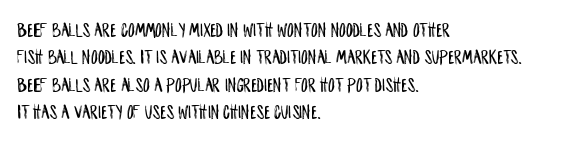
You could call the tracking neutral — neither tight nor loose. Honestly, there is no underline to notice here at all. This is roman type, the default non-slanted kind. Compared with a centered layout, this one pins lines to the left instead. Interline gaps are of average width in this sample.
